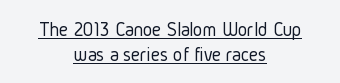
A normal amount of white space separates one row of letters from the next. Check the space under the baseline: a stroke is drawn there. Does the copy run flush right? No — it is centered line by line. The gaps between neighbouring characters are ordinary and unremarkable.
